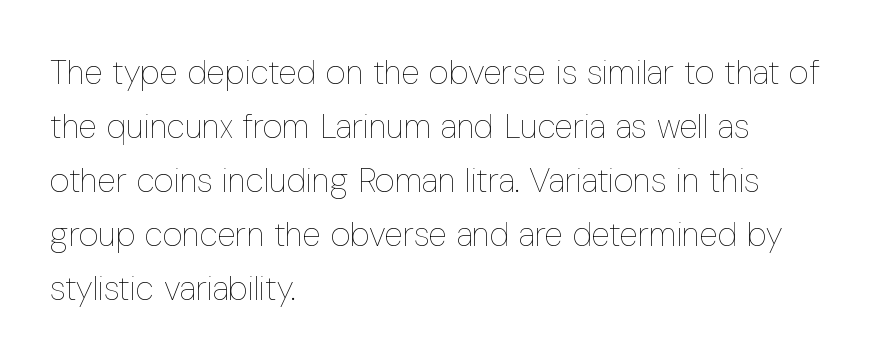
{"italic": "no", "bold": "no", "weight": "thin", "width": "condensed", "stroke_contrast": "low", "x_height": "medium", "monospaced": "no", "underline": "no", "align": "left", "line_spacing": "normal", "line_spacing_ratio": 1.59, "letter_spacing": "normal", "letter_spacing_em": 0.0, "glyph_px": 34}
